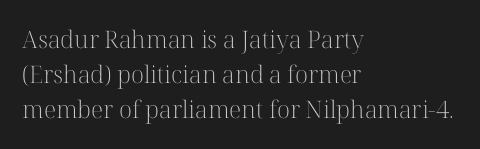
Q: Is the text bold? A: No.
Q: Is the text italic (slanted)? A: No, it is upright.
Q: Is the text underlined? A: No.
Q: How is the paragraph aligned? A: Left-aligned.
Q: Is the spacing between letters normal or unusually wide? A: Normal.
Q: Is the spacing between lines tight, normal or loose? A: Normal.
